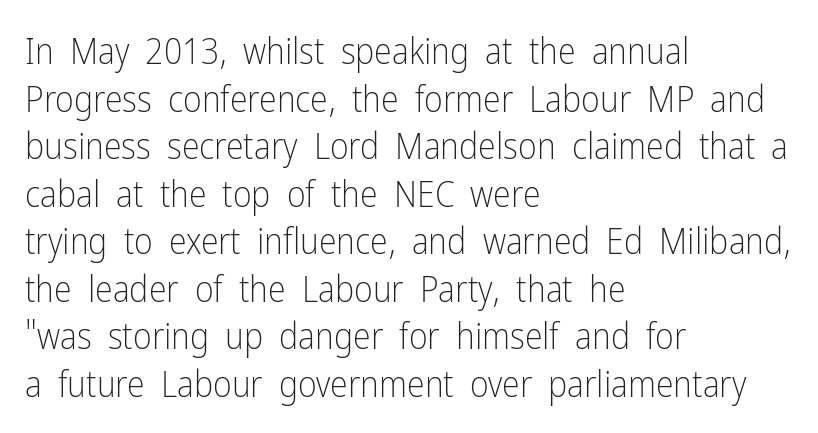
{"serif": "no", "italic": "no", "bold": "no", "weight": "light", "width": "condensed", "stroke_contrast": "low", "x_height": "medium", "monospaced": "no", "underline": "no", "align": "left", "line_spacing": "normal", "line_spacing_ratio": 1.32, "letter_spacing": "normal", "letter_spacing_em": 0.0, "glyph_px": 36}
